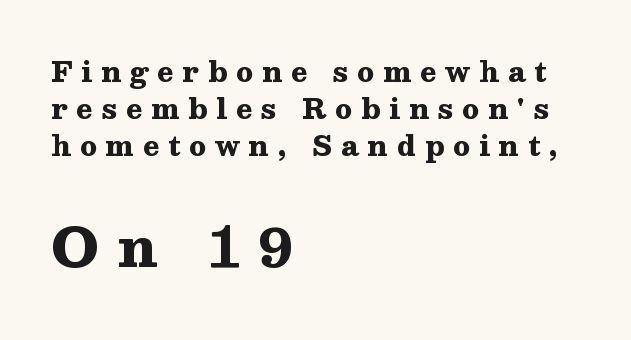
The image shows 54 px heavy, wide serif type, upright; set left-aligned, normal line spacing (1.37x), unusually wide letter spacing (+0.33 em), not underlined; the second (bottom) block is 2.0x larger; medium stroke contrast and a medium x-height.
